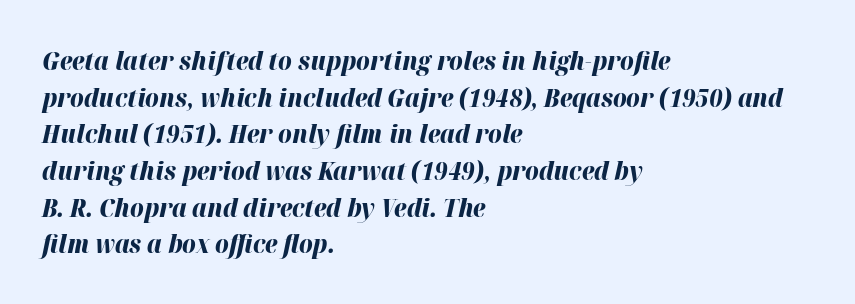
Q: Is the text bold? A: Yes.
Q: Is the text italic (slanted)? A: Yes, it leans right by about 12 degrees.
Q: Is the text underlined? A: No.
Q: How is the paragraph aligned? A: Left-aligned.
Q: Is the spacing between letters normal or unusually wide? A: Normal.
Q: Is the spacing between lines tight, normal or loose? A: Normal.
